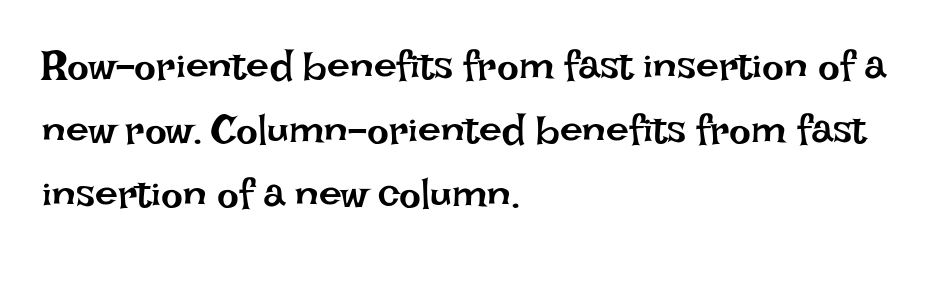
Q: Is the text bold? A: No.
Q: Is the text italic (slanted)? A: No, it is upright.
Q: Is the text underlined? A: No.
Q: How is the paragraph aligned? A: Left-aligned.
Q: Is the spacing between letters normal or unusually wide? A: Normal.
Q: Is the spacing between lines tight, normal or loose? A: Normal.
Q: Width (condensed, normal, or wide)? A: Normal.
Q: Stroke contrast? A: Low.
Q: x-height? A: Large.
Q: Monospaced? A: No.
